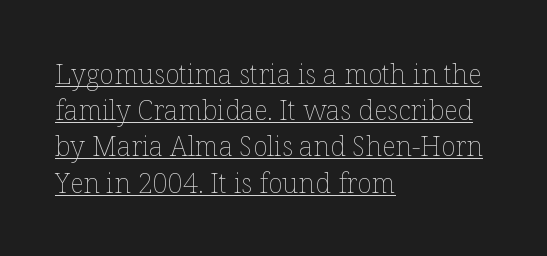
The image shows 27 px text type, upright; set left-aligned, normal line spacing (1.34x), normal letter spacing, underlined.
